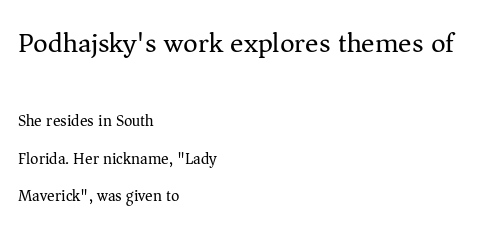
{"serif": "yes", "italic": "no", "bold": "no", "weight": "regular", "width": "normal", "stroke_contrast": "medium", "x_height": "medium", "monospaced": "no", "underline": "no", "align": "left", "line_spacing": "loose", "line_spacing_ratio": 2.35, "letter_spacing": "normal", "letter_spacing_em": 0.0, "larger_block": "first", "size_ratio": 1.75, "glyph_px": 28}
